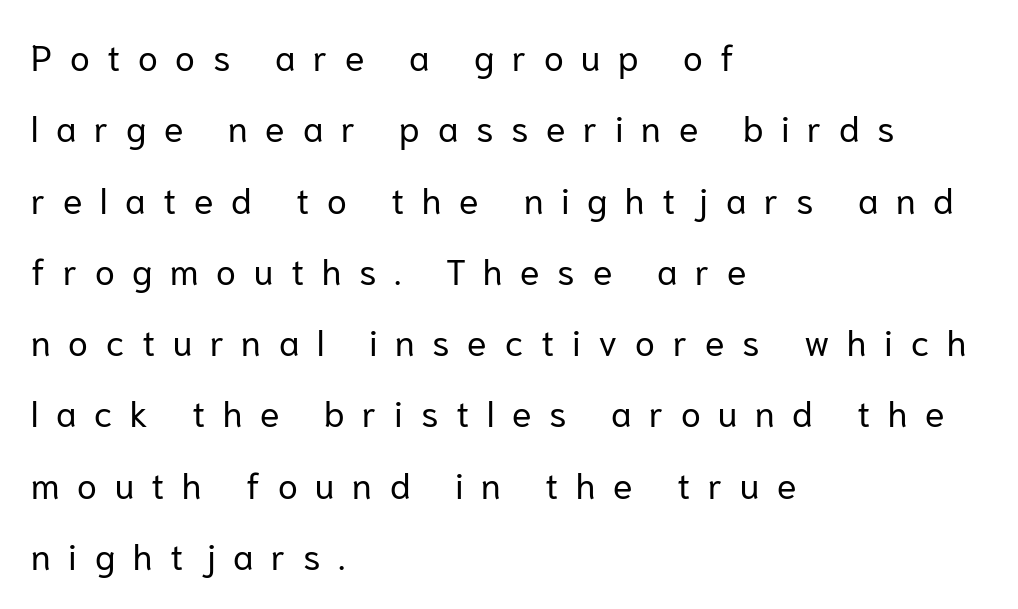
{"serif": "no", "italic": "no", "bold": "no", "weight": "regular", "width": "normal", "stroke_contrast": "low", "x_height": "medium", "monospaced": "no", "underline": "no", "align": "left", "line_spacing": "loose", "line_spacing_ratio": 1.98, "letter_spacing": "wide", "letter_spacing_em": 0.49, "glyph_px": 36}
